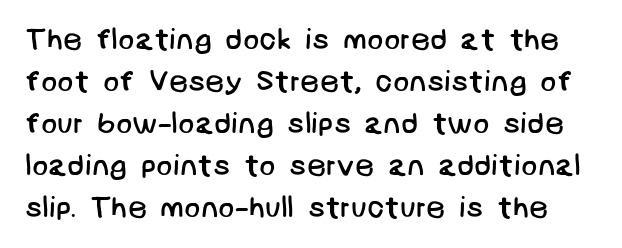
{"serif": "no", "bold": "no", "weight": "regular", "width": "normal", "stroke_contrast": "low", "x_height": "large", "underline": "no", "line_spacing": "normal", "line_spacing_ratio": 1.4, "letter_spacing": "normal", "letter_spacing_em": 0.0, "glyph_px": 30}
